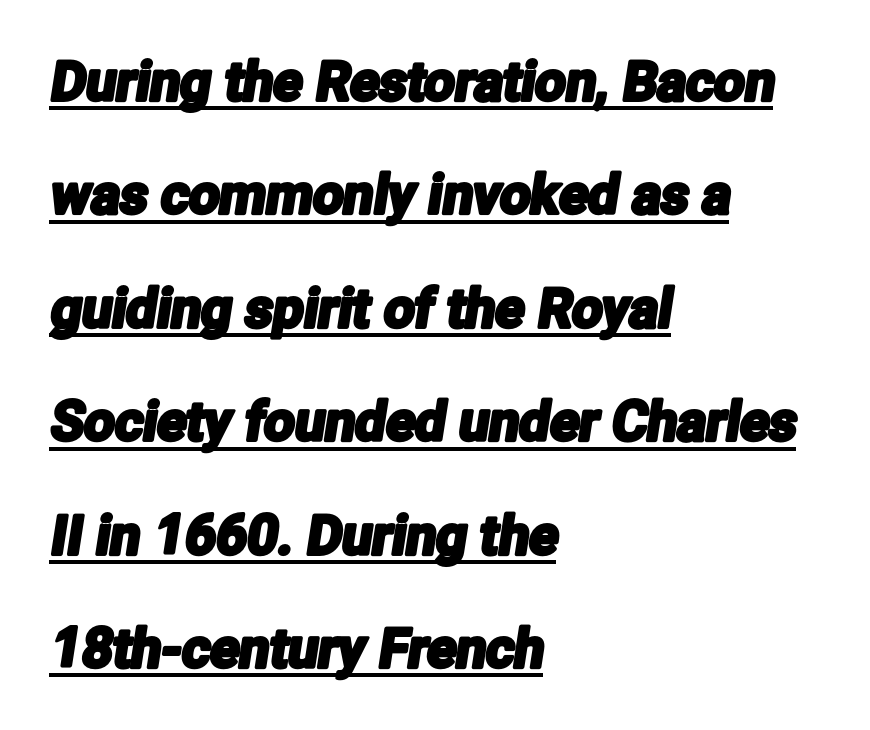
The line texture is even and compact thanks to regular tracking. Look at the bottom of the vertical strokes: they stop flat, with no serifs. What's the leading like? Stretched, with rows far apart. The rendering anchors every line to the left-hand side. A rule runs beneath these lines of type.
